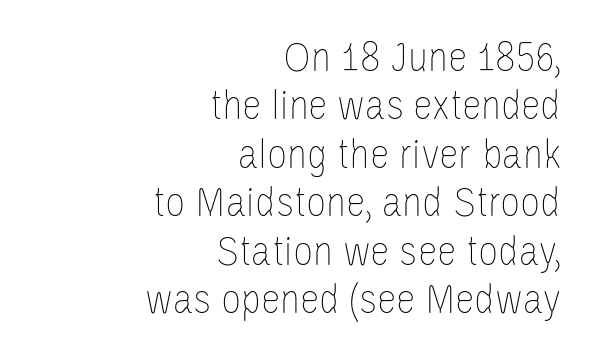
{"italic": "no", "bold": "no", "weight": "thin", "width": "condensed", "stroke_contrast": "low", "x_height": "large", "monospaced": "no", "underline": "no", "align": "right", "line_spacing": "tight", "line_spacing_ratio": 1.1, "letter_spacing": "normal", "letter_spacing_em": 0.0, "glyph_px": 44}
